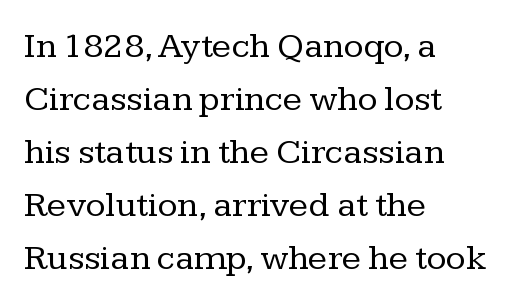
{"serif": "yes", "italic": "no", "bold": "no", "weight": "regular", "width": "normal", "stroke_contrast": "low", "x_height": "medium", "monospaced": "no", "underline": "no", "align": "left", "line_spacing": "normal", "line_spacing_ratio": 1.47, "letter_spacing": "normal", "letter_spacing_em": 0.0, "glyph_px": 36}
